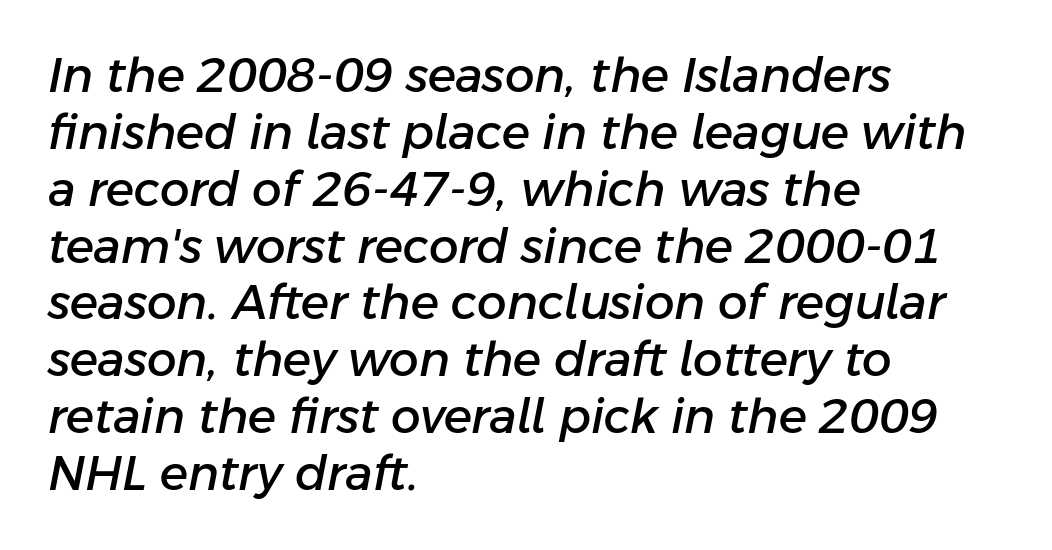
Q: Is the text italic (slanted)? A: Yes, it leans right by about 11 degrees.
Q: Is the text underlined? A: No.
Q: How is the paragraph aligned? A: Left-aligned.
Q: Is the spacing between letters normal or unusually wide? A: Normal.
Q: Width (condensed, normal, or wide)? A: Normal.
Q: Stroke contrast? A: Low.
Q: x-height? A: Medium.
Q: Monospaced? A: No.
